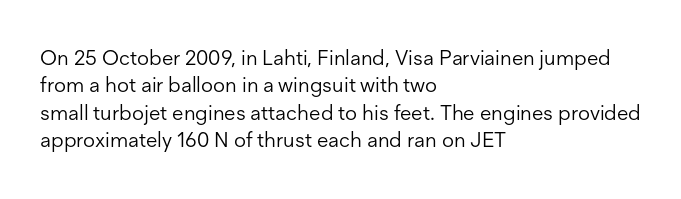
The image shows 21 px text type, upright; set left-aligned, normal line spacing (1.3x), normal letter spacing, not underlined.
